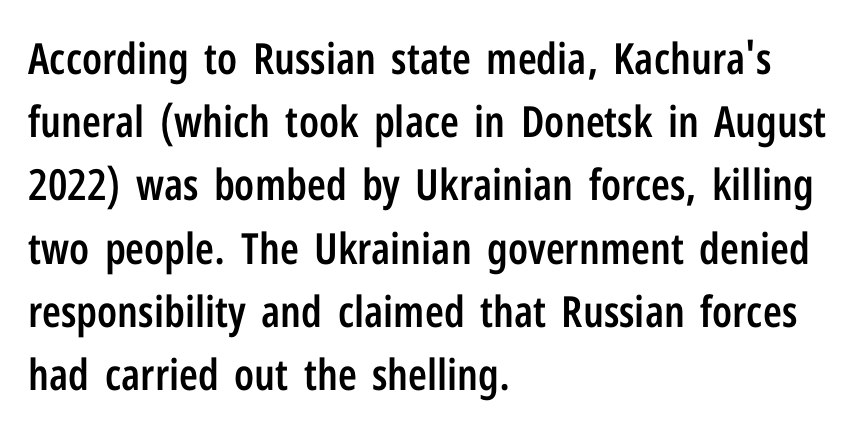
The image shows 43 px semibold, condensed sans-serif type, upright; set left-aligned, normal line spacing (1.47x), normal letter spacing, not underlined; low stroke contrast and a medium x-height.
